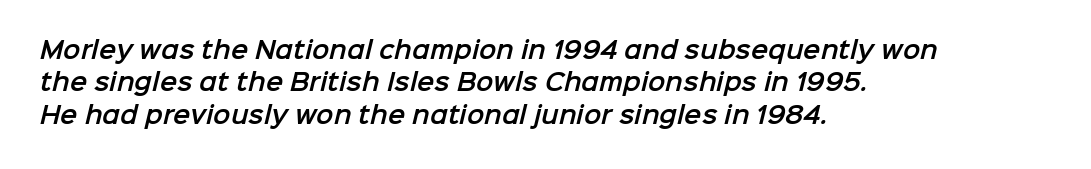
The image shows 23 px text type; set left-aligned, normal line spacing (1.41x), normal letter spacing, not underlined.
